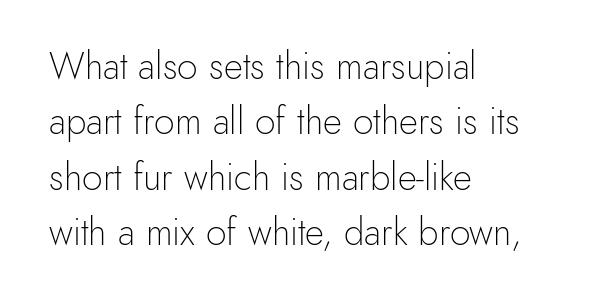
{"serif": "no", "italic": "no", "bold": "no", "weight": "light", "width": "normal", "x_height": "small", "monospaced": "no", "underline": "no", "align": "left", "line_spacing": "normal", "line_spacing_ratio": 1.5, "letter_spacing": "normal", "letter_spacing_em": 0.0, "glyph_px": 37}
